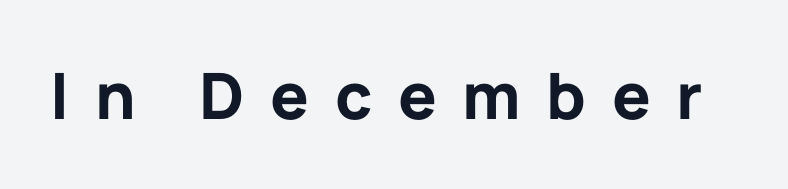
{"serif": "no", "italic": "no", "bold": "yes", "weight": "bold", "width": "normal", "stroke_contrast": "low", "x_height": "medium", "monospaced": "no", "underline": "no", "letter_spacing": "wide", "letter_spacing_em": 0.4, "glyph_px": 64}
